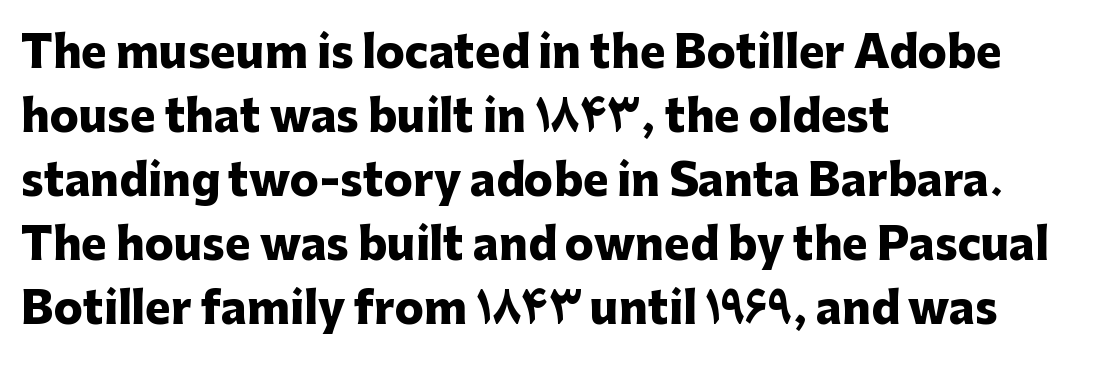
The letters stand straight up with perfectly vertical stems. The sample has been set heavy, in full bold. Here the glyphs are tracked normally, forming tight word shapes. Descenders hang freely into open space.
